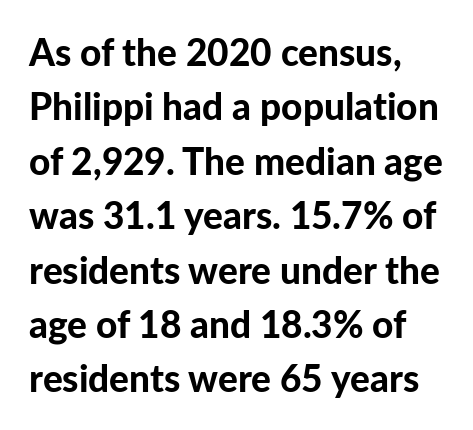
Spacing verdict: proportional, widths tailored to each character. A typesetter would call this zero additional tracking. How heavy is the stroke? Heavy — this is a bold. Compared with a centered layout, this one pins lines to the left instead.
